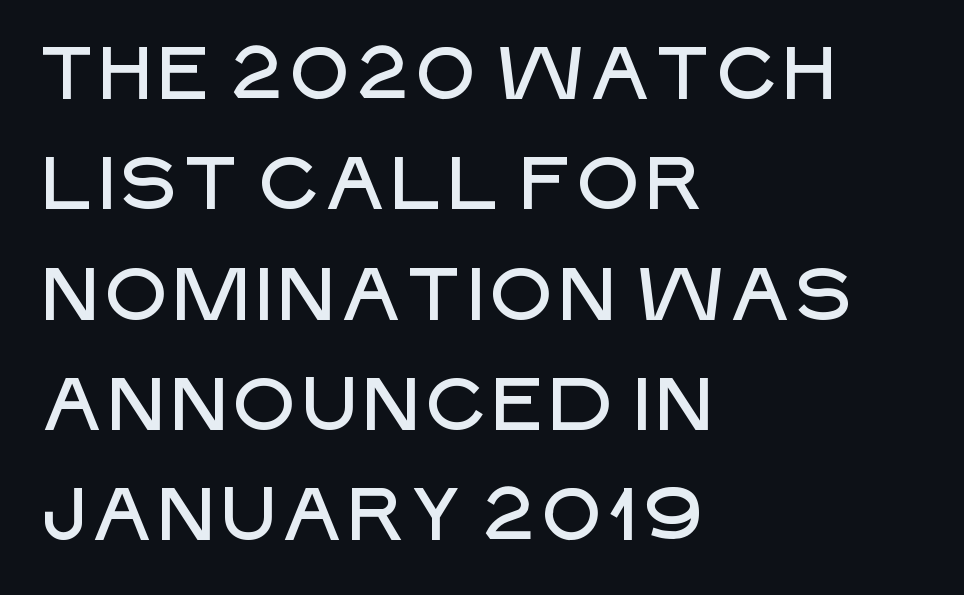
The image shows 74 px sans-serif type, upright; set left-aligned, normal line spacing (1.49x), normal letter spacing, not underlined; low stroke contrast and a large x-height.
